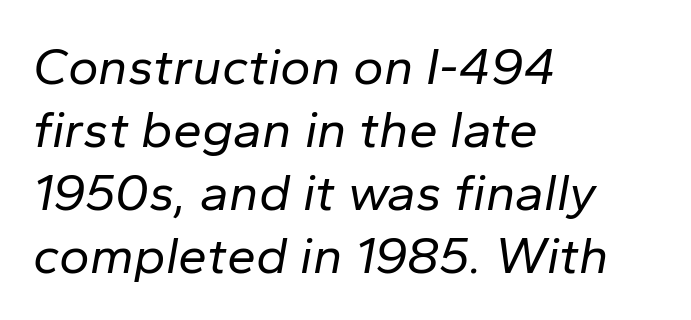
The image shows 52 px regular-weight type, italic (leaning right); set left-aligned, line spacing 1.21x, normal letter spacing, not underlined; low stroke contrast and a medium x-height.
